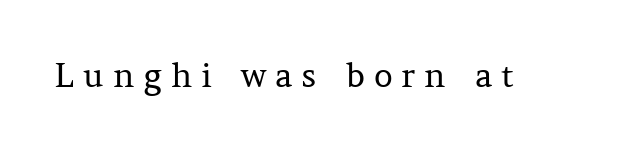
{"serif": "yes", "italic": "no", "bold": "no", "weight": "regular", "width": "normal", "stroke_contrast": "medium", "x_height": "medium", "monospaced": "no", "underline": "no", "letter_spacing": "wide", "letter_spacing_em": 0.27, "glyph_px": 33}
